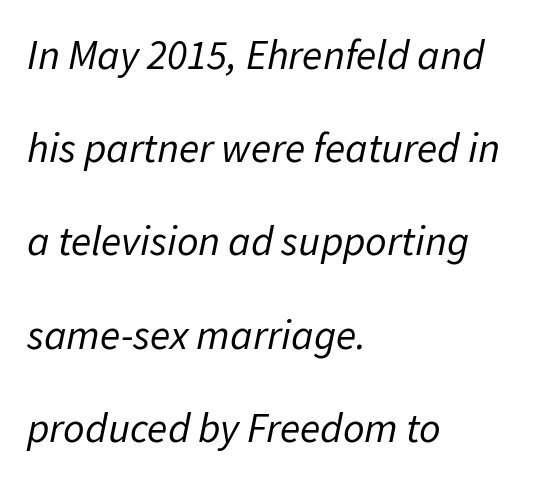
The image shows 42 px regular-weight type, italic (leaning right); set left-aligned, loose line spacing (2.22x), normal letter spacing, not underlined; low stroke contrast and a medium x-height.
